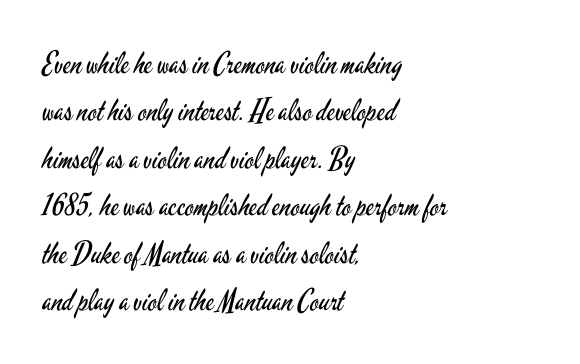
Q: Is the text bold? A: No.
Q: Is the text italic (slanted)? A: Yes.
Q: Is the typeface a serif or a sans-serif typeface? A: Sans-serif.
Q: Is the text underlined? A: No.
Q: How is the paragraph aligned? A: Left-aligned.
Q: Is the spacing between letters normal or unusually wide? A: Normal.
Q: Is the spacing between lines tight, normal or loose? A: Normal.
Q: Width (condensed, normal, or wide)? A: Condensed.
Q: Stroke contrast? A: Low.
Q: x-height? A: Small.
Q: Monospaced? A: No.
